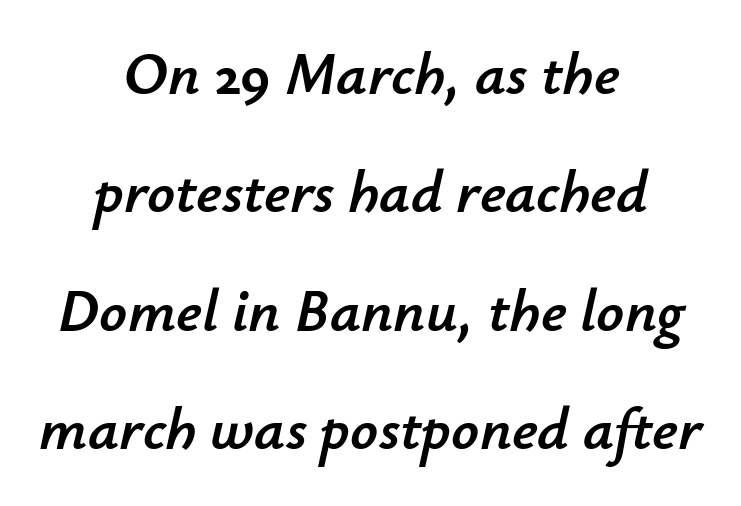
Slanted lettering throughout. The line texture is even and compact thanks to regular tracking. Visually the block forms a symmetrical silhouette, jagged on both flanks. These lines are rendered in a variable-pitch font. Bare-footed words on every line.
